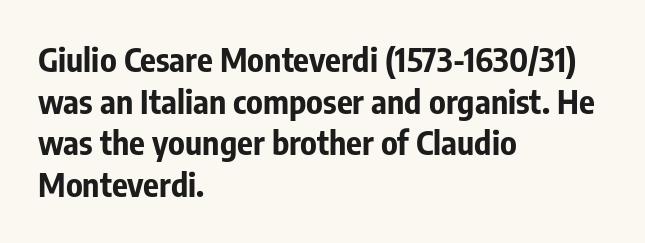
The image shows 33 px bold, condensed sans-serif type, upright; set left-aligned, normal line spacing (1.26x), normal letter spacing, not underlined; low stroke contrast and a medium x-height.
